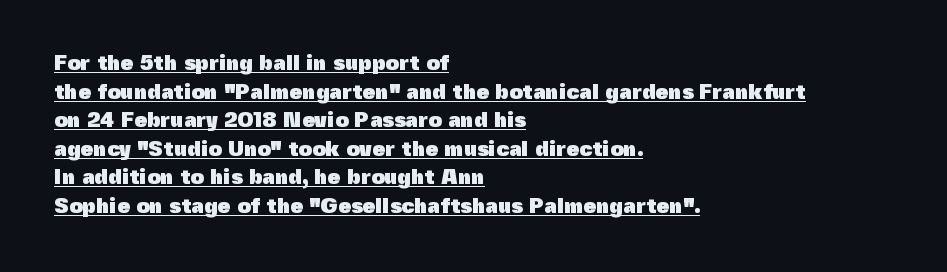
The image shows 21 px bold type, upright; set left-aligned, normal line spacing (1.36x), normal letter spacing, underlined.
